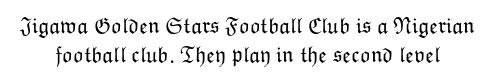
Q: Is the text bold? A: No.
Q: Is the text italic (slanted)? A: No, it is upright.
Q: Is the text underlined? A: No.
Q: Is the spacing between letters normal or unusually wide? A: Normal.
Q: Is the spacing between lines tight, normal or loose? A: Normal.
